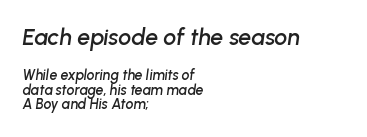
{"italic": "yes", "lean": "right", "slant_degrees": 8, "underline": "no", "align": "left", "line_spacing": "tight", "line_spacing_ratio": 1.06, "letter_spacing": "normal", "letter_spacing_em": 0.0, "larger_block": "first", "size_ratio": 1.64, "glyph_px": 23}
